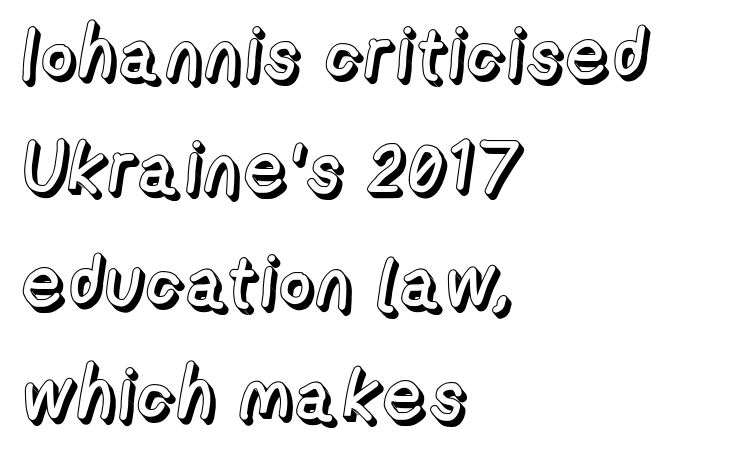
The face used here is proportionally spaced, like ordinary book or web type. A typesetter would call this zero additional tracking. The glyphs are unaccompanied by any horizontal stroke below them. Reading down the block, your eye returns to a fixed left position each line. The rendering uses a moderate line-height, typical for paragraphs.
